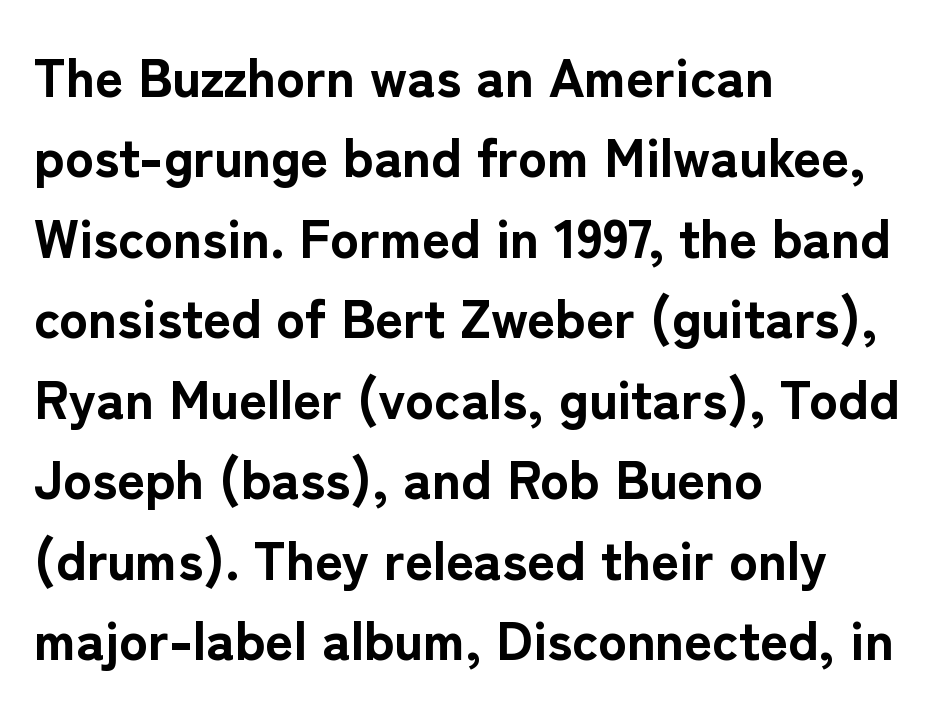
The image shows 54 px bold sans-serif type, upright; set left-aligned, normal line spacing (1.49x), normal letter spacing, not underlined; low stroke contrast and a medium x-height.
